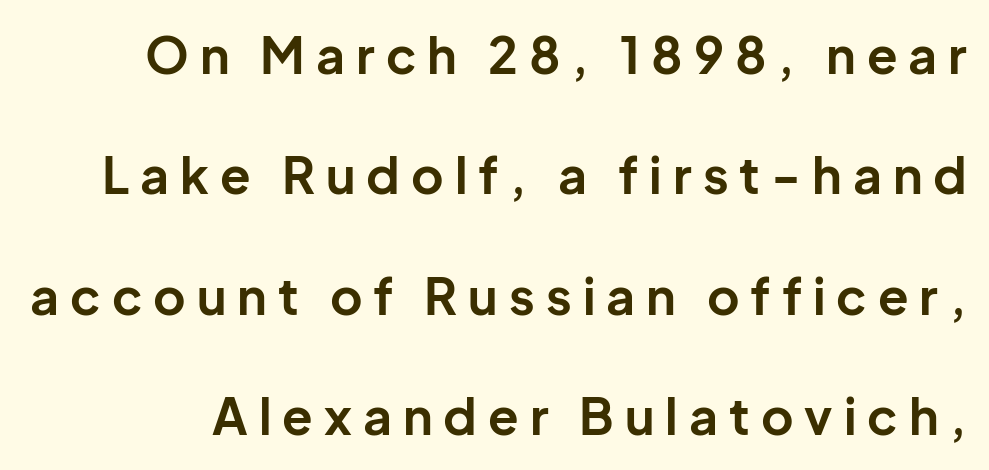
{"serif": "no", "italic": "no", "bold": "yes", "weight": "bold", "width": "normal", "stroke_contrast": "low", "x_height": "medium", "monospaced": "no", "underline": "no", "line_spacing": "loose", "line_spacing_ratio": 2.41, "letter_spacing": "wide", "letter_spacing_em": 0.22, "glyph_px": 50}
